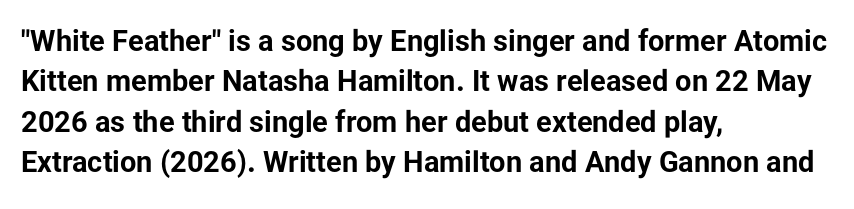
Q: Is the text bold? A: Yes.
Q: Is the text italic (slanted)? A: No, it is upright.
Q: Is the typeface a serif or a sans-serif typeface? A: Sans-serif.
Q: Is the text underlined? A: No.
Q: How is the paragraph aligned? A: Left-aligned.
Q: Is the spacing between letters normal or unusually wide? A: Normal.
Q: Is the spacing between lines tight, normal or loose? A: Normal.
Q: Width (condensed, normal, or wide)? A: Normal.
Q: Stroke contrast? A: Low.
Q: x-height? A: Medium.
Q: Monospaced? A: No.
